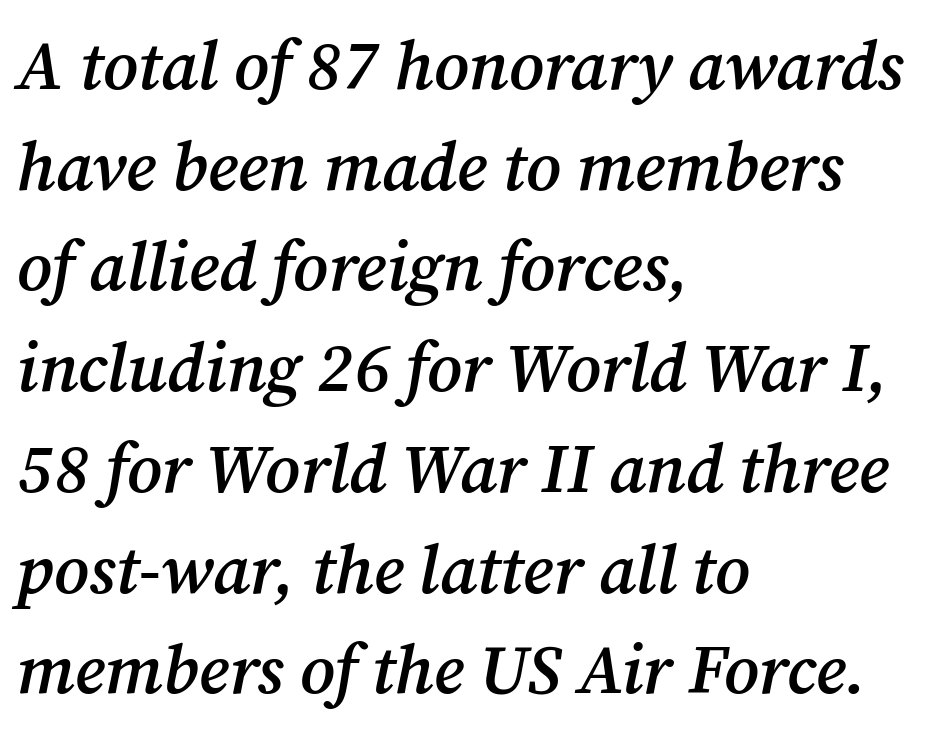
{"serif": "yes", "italic": "yes", "lean": "right", "slant_degrees": 12, "bold": "semi", "weight": "semibold", "width": "normal", "stroke_contrast": "medium", "x_height": "medium", "monospaced": "no", "underline": "no", "align": "left", "line_spacing": "normal", "line_spacing_ratio": 1.46, "letter_spacing": "normal", "letter_spacing_em": 0.0, "glyph_px": 69}
